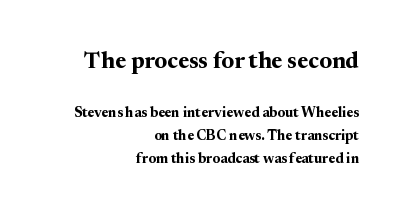
Its strokes are broad and dark, the hallmark of bold type. The gaps between neighbouring characters are ordinary and unremarkable. The area under the type is left untouched. Upright lettering throughout. Which of the two is more prominent by size? The first, at the top. Students, observe: this is what conventionally led text looks like.
